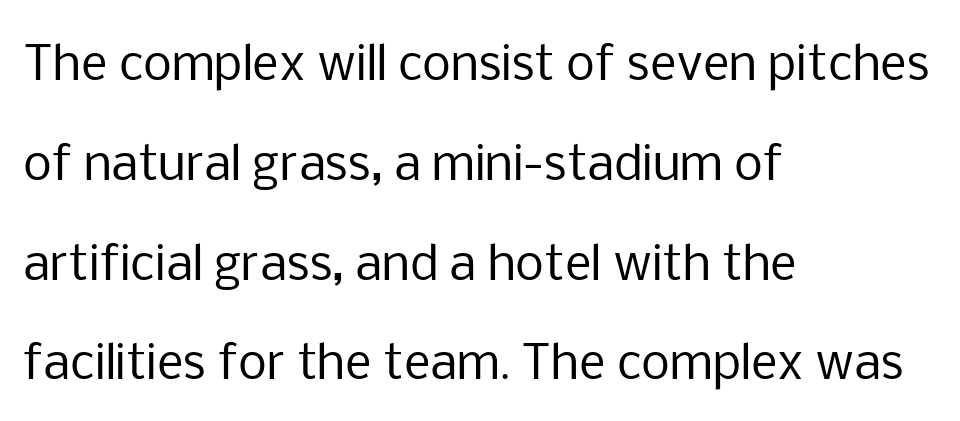
Q: Is the text bold? A: No.
Q: Is the text italic (slanted)? A: No, it is upright.
Q: Is the typeface a serif or a sans-serif typeface? A: Sans-serif.
Q: Is the text underlined? A: No.
Q: How is the paragraph aligned? A: Left-aligned.
Q: Is the spacing between letters normal or unusually wide? A: Normal.
Q: Is the spacing between lines tight, normal or loose? A: Loose.
Q: Width (condensed, normal, or wide)? A: Normal.
Q: Stroke contrast? A: Low.
Q: x-height? A: Medium.
Q: Monospaced? A: No.
